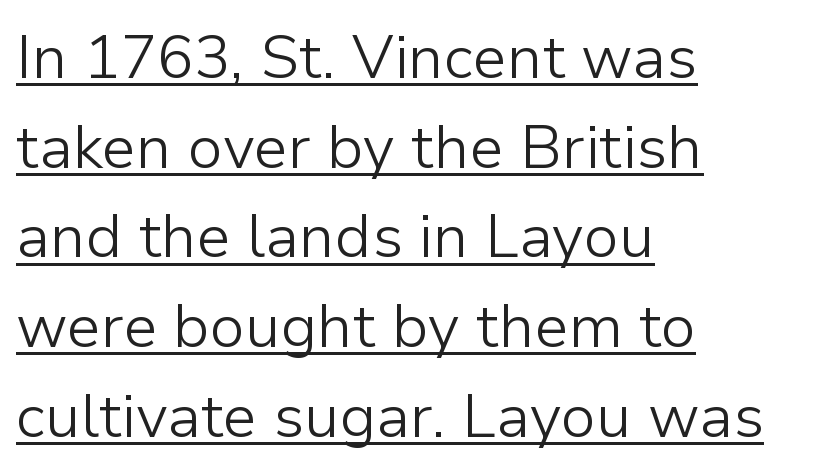
The image shows 61 px light sans-serif type, upright; set left-aligned, normal line spacing (1.47x), normal letter spacing, underlined; low stroke contrast and a medium x-height.
